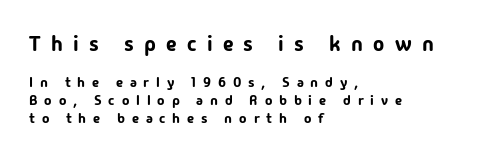
Q: Is the text italic (slanted)? A: No, it is upright.
Q: Is the text underlined? A: No.
Q: How is the paragraph aligned? A: Left-aligned.
Q: Is the spacing between letters normal or unusually wide? A: Unusually wide.
Q: Is the spacing between lines tight, normal or loose? A: Normal.
Q: Which block of text is set in a larger size, the first (top) or the second (bottom)? A: The first (top) one.
